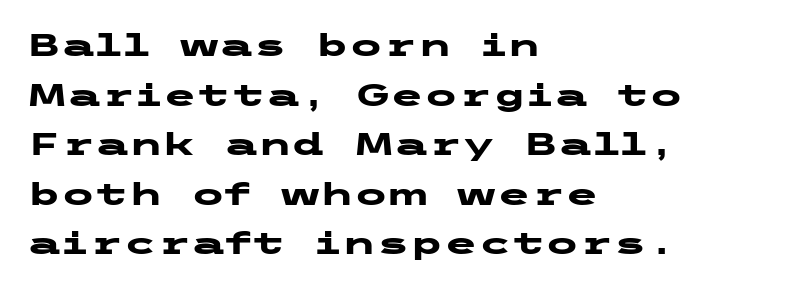
{"serif": "no", "italic": "no", "bold": "yes", "weight": "heavy", "width": "wide", "stroke_contrast": "low", "x_height": "medium", "underline": "no", "align": "left", "line_spacing": "normal", "line_spacing_ratio": 1.6, "letter_spacing": "normal", "letter_spacing_em": 0.0, "glyph_px": 31}
